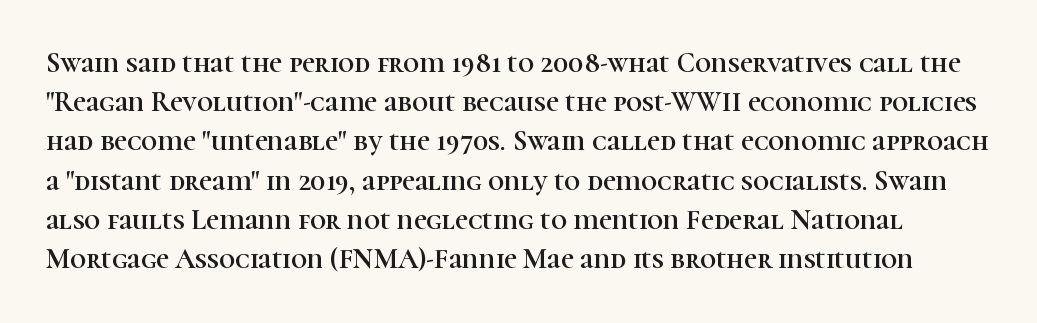
Q: Is the text italic (slanted)? A: No, it is upright.
Q: Is the typeface a serif or a sans-serif typeface? A: Serif.
Q: Is the text underlined? A: No.
Q: Is the spacing between letters normal or unusually wide? A: Normal.
Q: Is the spacing between lines tight, normal or loose? A: Normal.
Q: Width (condensed, normal, or wide)? A: Normal.
Q: Stroke contrast? A: High.
Q: x-height? A: Medium.
Q: Monospaced? A: No.
